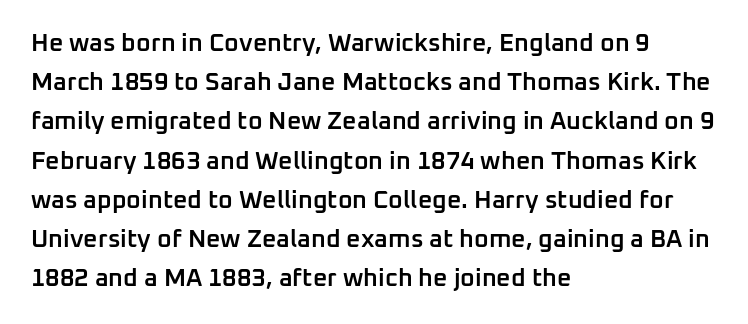
Q: Is the text bold? A: Semi-bold.
Q: Is the text italic (slanted)? A: No, it is upright.
Q: Is the text underlined? A: No.
Q: How is the paragraph aligned? A: Left-aligned.
Q: Is the spacing between letters normal or unusually wide? A: Normal.
Q: Is the spacing between lines tight, normal or loose? A: Normal.
